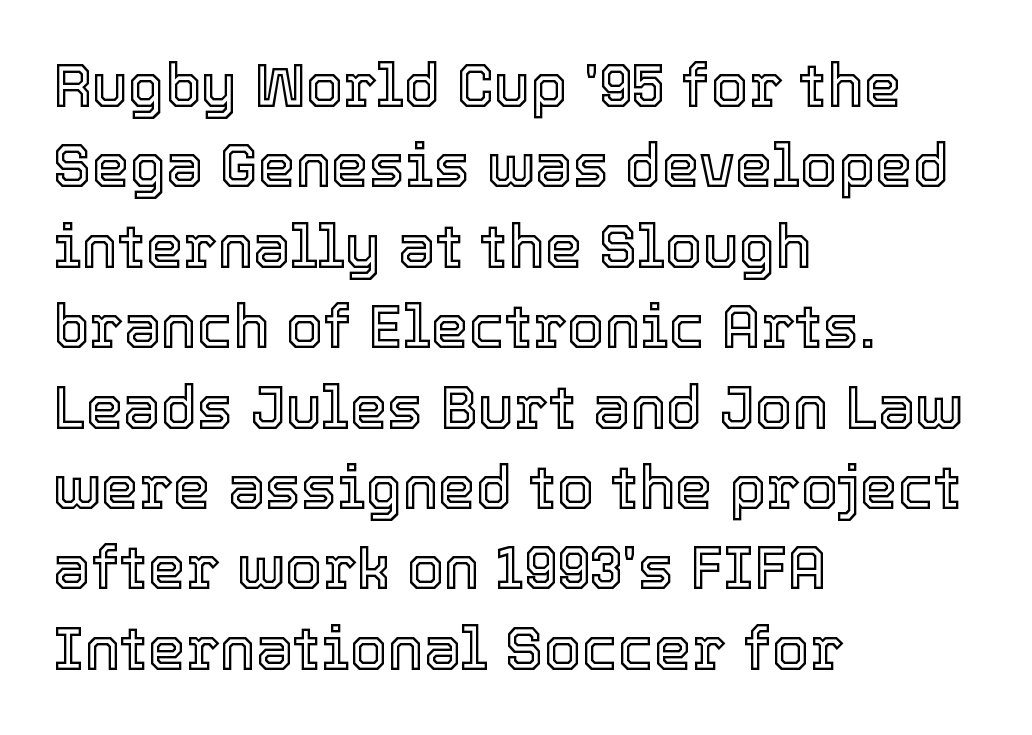
The image shows 60 px text type, upright; set left-aligned, normal line spacing (1.34x), normal letter spacing, not underlined; a medium x-height.
